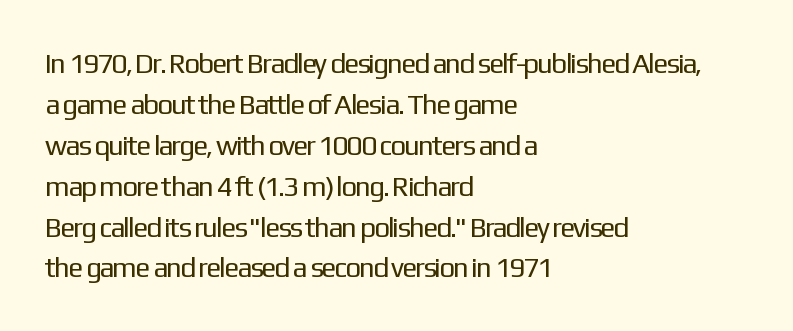
Q: Is the text bold? A: No.
Q: Is the text italic (slanted)? A: No, it is upright.
Q: Is the typeface a serif or a sans-serif typeface? A: Sans-serif.
Q: Is the text underlined? A: No.
Q: How is the paragraph aligned? A: Left-aligned.
Q: Is the spacing between letters normal or unusually wide? A: Normal.
Q: Is the spacing between lines tight, normal or loose? A: Normal.
Q: Width (condensed, normal, or wide)? A: Normal.
Q: Stroke contrast? A: Low.
Q: x-height? A: Medium.
Q: Monospaced? A: No.
